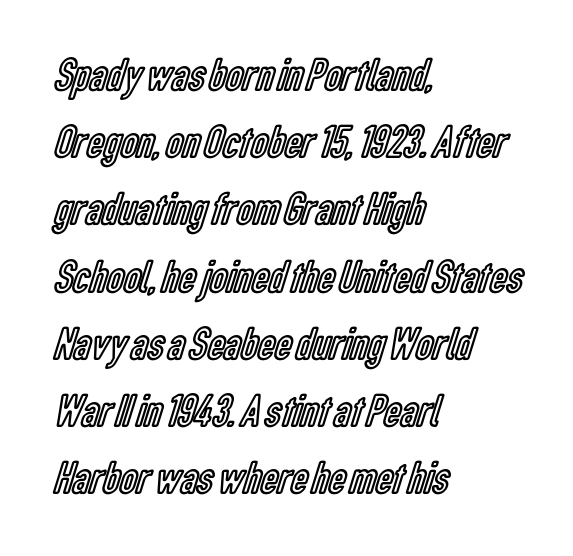
Q: Is the text italic (slanted)? A: Yes.
Q: Is the text underlined? A: No.
Q: How is the paragraph aligned? A: Left-aligned.
Q: Is the spacing between letters normal or unusually wide? A: Normal.
Q: Is the spacing between lines tight, normal or loose? A: Normal.
Q: Width (condensed, normal, or wide)? A: Condensed.
Q: x-height? A: Medium.
Q: Monospaced? A: No.
